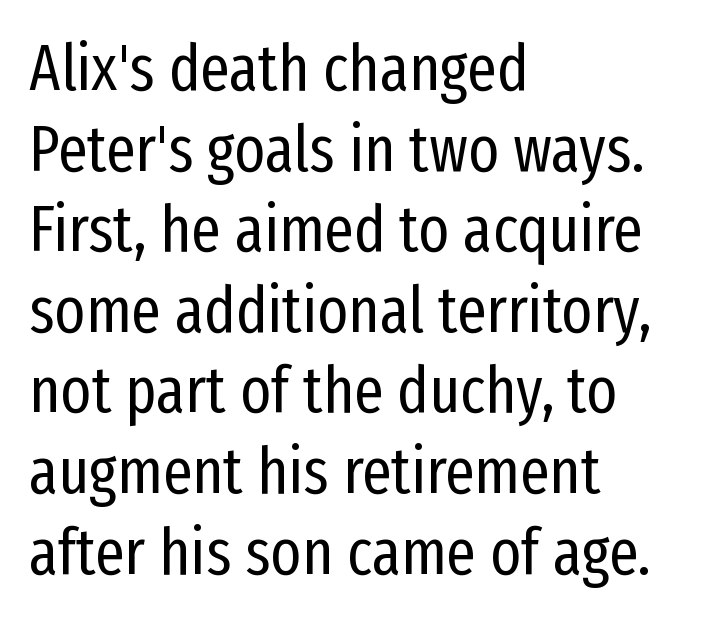
{"serif": "no", "italic": "no", "bold": "no", "weight": "regular", "width": "condensed", "stroke_contrast": "low", "x_height": "medium", "monospaced": "no", "underline": "no", "align": "left", "line_spacing_ratio": 1.24, "letter_spacing": "normal", "letter_spacing_em": 0.0, "glyph_px": 65}
